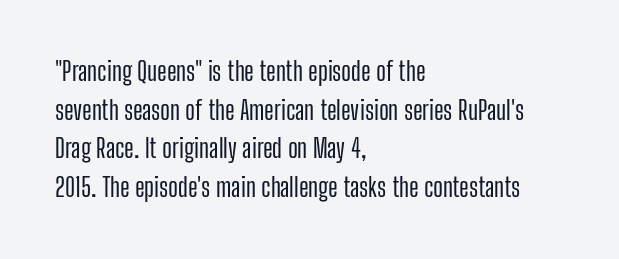
If you measured baseline to baseline, you'd find a middling distance. The line texture is even and compact thanks to regular tracking. Descender tails drop into unmarked territory. Posture: upright roman. Horizontally, the lines are justified to the leading edge only.
